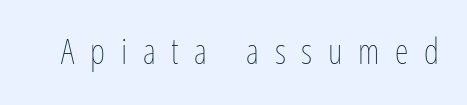
{"italic": "no", "bold": "no", "weight": "thin", "width": "condensed", "stroke_contrast": "low", "x_height": "medium", "monospaced": "no", "underline": "no", "letter_spacing": "wide", "letter_spacing_em": 0.45, "glyph_px": 35}
